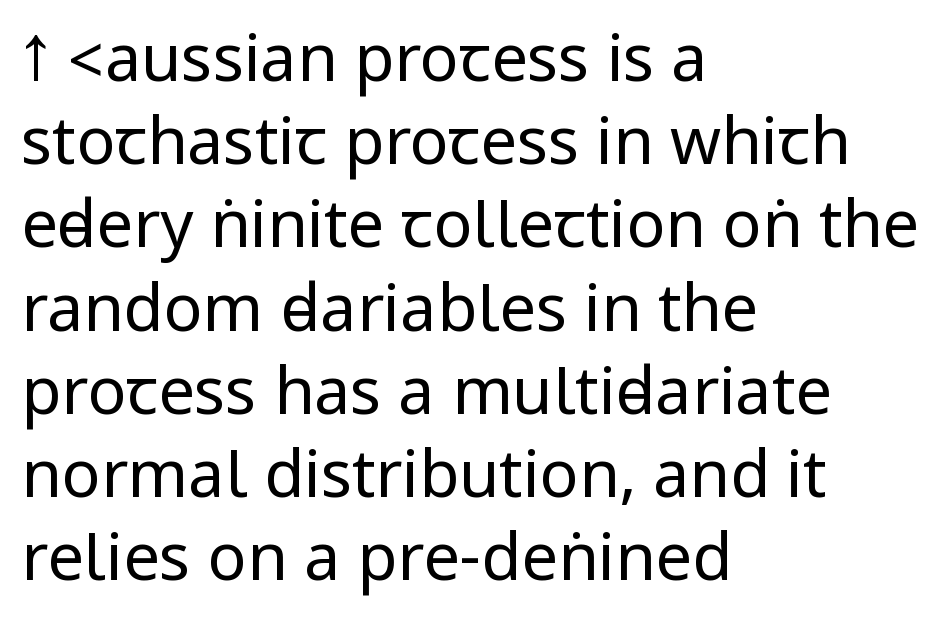
Type style note: lacks serifs. The line texture is even and compact thanks to regular tracking. In CSS terms this would be text-align: left. Normally led — the rows are evenly, conventionally spaced. The zone under the glyphs is completely vacant. The strokes are not fattened; the text isn't bold.
